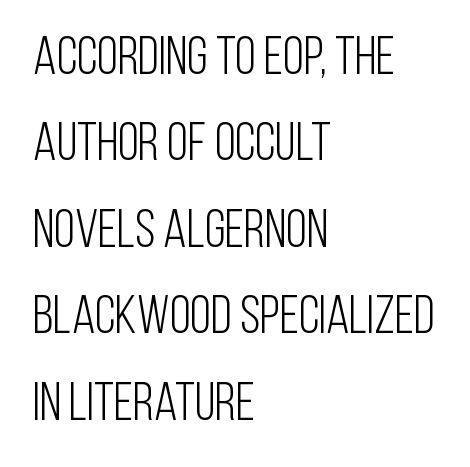
{"serif": "no", "italic": "no", "bold": "no", "weight": "light", "width": "condensed", "stroke_contrast": "low", "x_height": "large", "monospaced": "no", "underline": "no", "align": "left", "line_spacing": "normal", "line_spacing_ratio": 1.6, "letter_spacing": "normal", "letter_spacing_em": 0.0, "glyph_px": 54}
